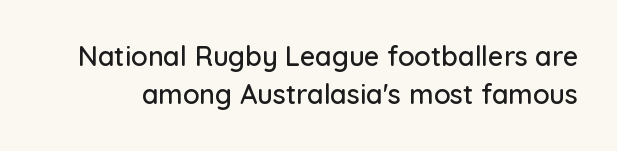
{"italic": "no", "underline": "no", "line_spacing": "normal", "line_spacing_ratio": 1.41, "letter_spacing": "normal", "letter_spacing_em": 0.0, "glyph_px": 27}
